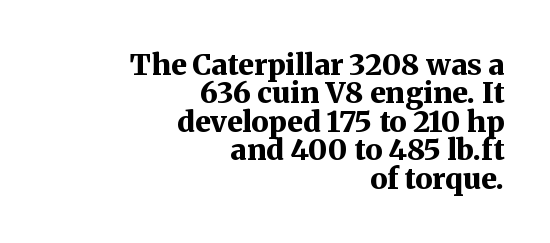
The image shows 29 px bold serif type, upright; set right-aligned, tight line spacing (0.98x), normal letter spacing, not underlined; medium stroke contrast and a medium x-height.
